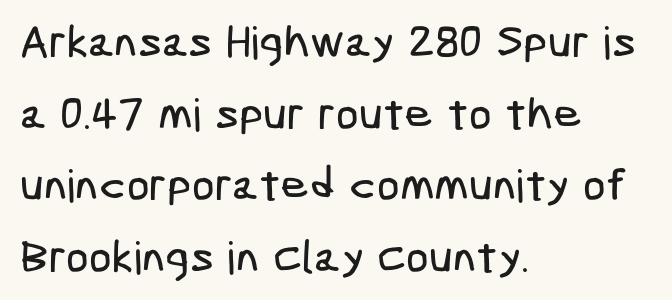
The image shows 45 px condensed sans-serif type; set left-aligned, normal line spacing (1.59x), normal letter spacing, not underlined; low stroke contrast and a medium x-height.
